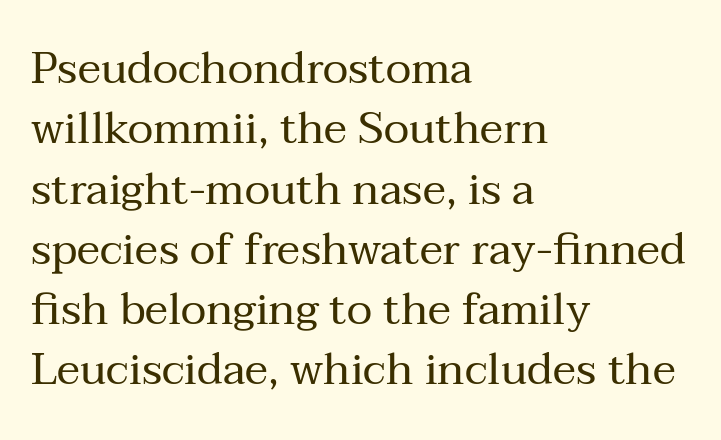
The image shows 44 px regular-weight serif type, upright; set left-aligned, normal line spacing (1.37x), normal letter spacing, not underlined; medium stroke contrast and a medium x-height.
